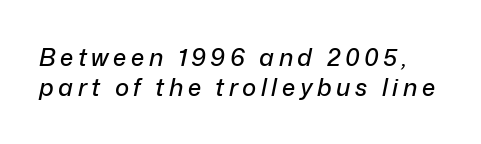
{"italic": "yes", "lean": "right", "slant_degrees": 12, "underline": "no", "line_spacing": "normal", "line_spacing_ratio": 1.26, "glyph_px": 24}
